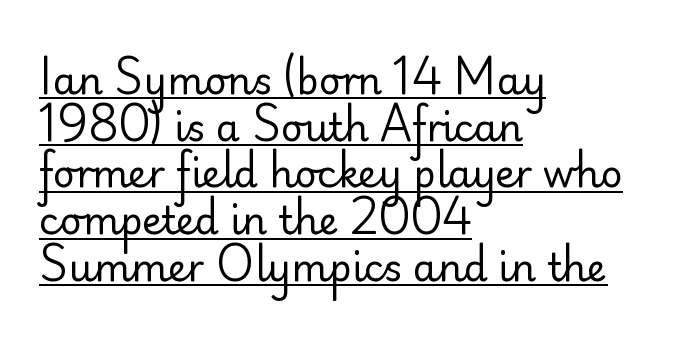
Q: Is the text bold? A: No.
Q: Is the text italic (slanted)? A: No, it is upright.
Q: Is the typeface a serif or a sans-serif typeface? A: Sans-serif.
Q: Is the text underlined? A: Yes.
Q: How is the paragraph aligned? A: Left-aligned.
Q: Is the spacing between letters normal or unusually wide? A: Normal.
Q: Width (condensed, normal, or wide)? A: Normal.
Q: Stroke contrast? A: Low.
Q: x-height? A: Small.
Q: Monospaced? A: No.
